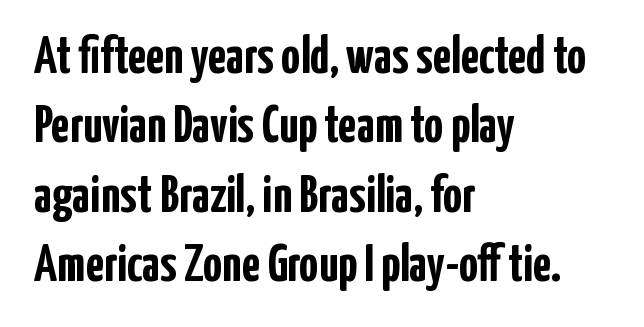
Q: Is the text bold? A: Yes.
Q: Is the text italic (slanted)? A: No, it is upright.
Q: Is the typeface a serif or a sans-serif typeface? A: Sans-serif.
Q: Is the text underlined? A: No.
Q: How is the paragraph aligned? A: Left-aligned.
Q: Is the spacing between letters normal or unusually wide? A: Normal.
Q: Is the spacing between lines tight, normal or loose? A: Normal.
Q: Width (condensed, normal, or wide)? A: Condensed.
Q: Stroke contrast? A: Low.
Q: x-height? A: Medium.
Q: Monospaced? A: No.
